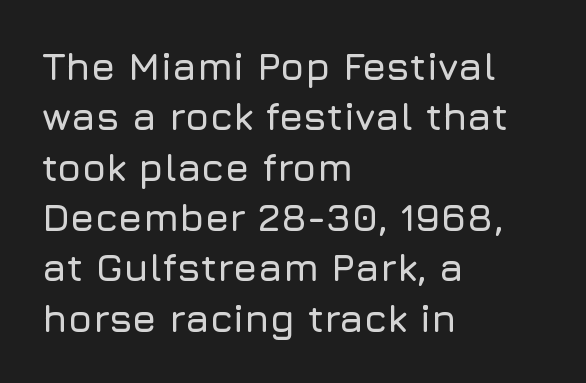
{"serif": "no", "italic": "no", "width": "normal", "stroke_contrast": "low", "x_height": "medium", "monospaced": "no", "underline": "no", "align": "left", "line_spacing": "normal", "line_spacing_ratio": 1.29, "letter_spacing": "normal", "letter_spacing_em": 0.0, "glyph_px": 39}
